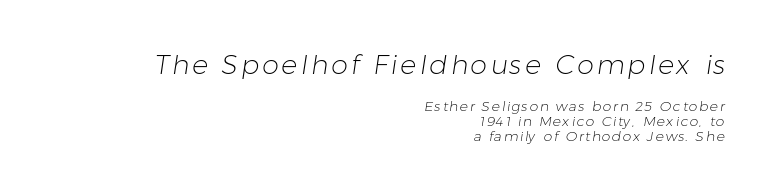
The image shows 27 px text type; set right-aligned, tight line spacing (1.06x), not underlined; the first (top) block is 1.93x larger.
